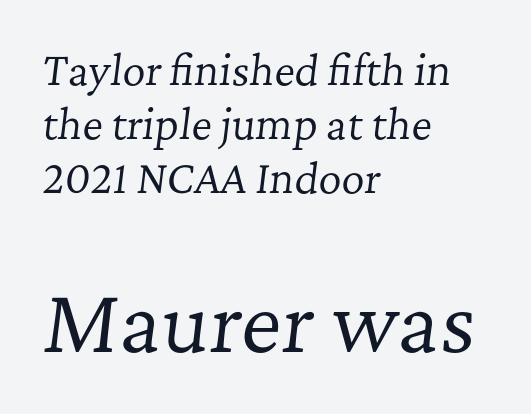
{"serif": "yes", "italic": "yes", "lean": "right", "slant_degrees": 7, "bold": "no", "weight": "regular", "width": "normal", "stroke_contrast": "low", "x_height": "medium", "monospaced": "no", "underline": "no", "align": "left", "line_spacing": "normal", "line_spacing_ratio": 1.35, "letter_spacing": "normal", "letter_spacing_em": 0.0, "larger_block": "second", "size_ratio": 1.98, "glyph_px": 79}
